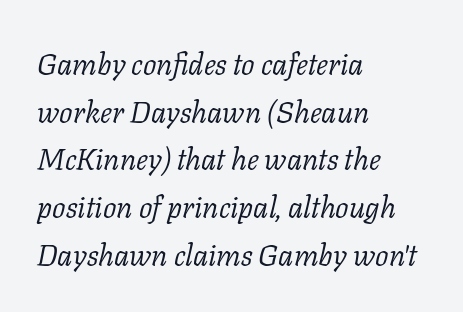
The passage shown is typed in a proportional face where columns would drift. Observe the lean: these are italic letterforms. Compared with a centered layout, this one pins lines to the left instead. The words here are not underlined. The strokes carry an ordinary text weight at most.
